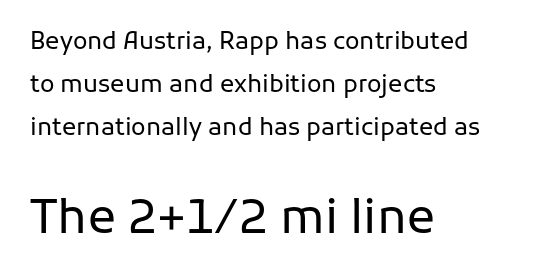
{"serif": "no", "italic": "no", "bold": "no", "weight": "regular", "width": "normal", "stroke_contrast": "low", "x_height": "medium", "monospaced": "no", "underline": "no", "align": "left", "line_spacing_ratio": 1.8, "letter_spacing": "normal", "letter_spacing_em": 0.0, "larger_block": "second", "size_ratio": 1.96, "glyph_px": 47}
